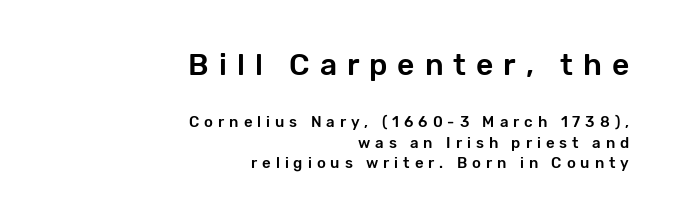
Q: Is the text italic (slanted)? A: No, it is upright.
Q: Is the typeface a serif or a sans-serif typeface? A: Sans-serif.
Q: Is the text underlined? A: No.
Q: How is the paragraph aligned? A: Right-aligned.
Q: Is the spacing between letters normal or unusually wide? A: Unusually wide.
Q: Is the spacing between lines tight, normal or loose? A: Normal.
Q: Which block of text is set in a larger size, the first (top) or the second (bottom)? A: The first (top) one.
Q: Width (condensed, normal, or wide)? A: Normal.
Q: Stroke contrast? A: Low.
Q: x-height? A: Medium.
Q: Monospaced? A: No.
